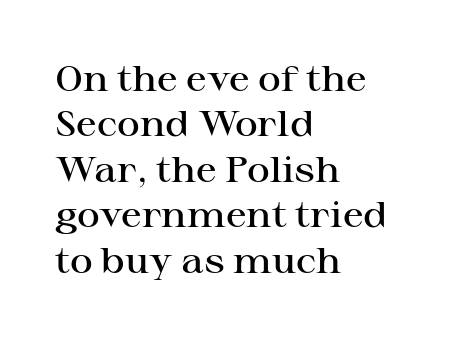
The image shows 35 px semibold, wide serif type, upright; set left-aligned, normal line spacing (1.3x), normal letter spacing, not underlined; high stroke contrast and a medium x-height.
